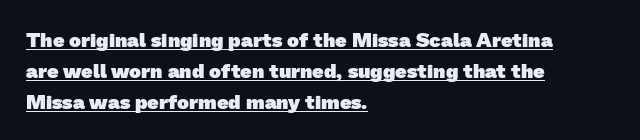
Q: Is the text bold? A: Yes.
Q: Is the text underlined? A: Yes.
Q: How is the paragraph aligned? A: Left-aligned.
Q: Is the spacing between letters normal or unusually wide? A: Normal.
Q: Is the spacing between lines tight, normal or loose? A: Normal.
